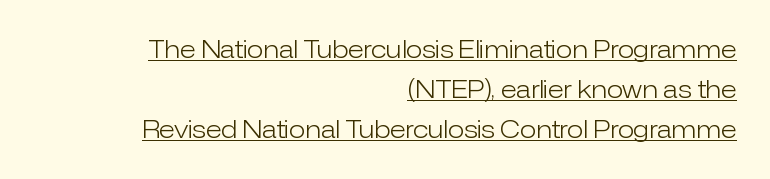
The image shows 24 px text type, upright; set right-aligned, normal line spacing (1.67x), normal letter spacing, underlined.
